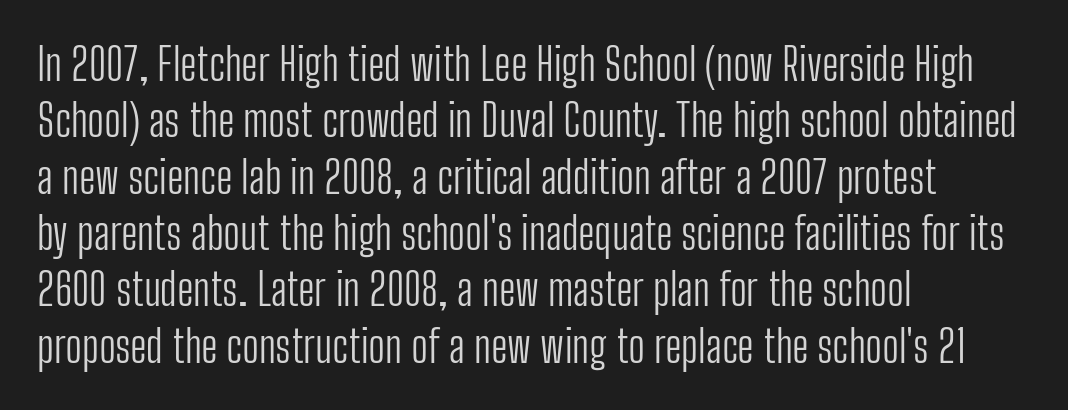
Q: Is the text bold? A: No.
Q: Is the text italic (slanted)? A: No, it is upright.
Q: Is the typeface a serif or a sans-serif typeface? A: Sans-serif.
Q: Is the text underlined? A: No.
Q: How is the paragraph aligned? A: Left-aligned.
Q: Is the spacing between letters normal or unusually wide? A: Normal.
Q: Is the spacing between lines tight, normal or loose? A: Normal.
Q: Width (condensed, normal, or wide)? A: Condensed.
Q: Stroke contrast? A: Low.
Q: x-height? A: Medium.
Q: Monospaced? A: No.
